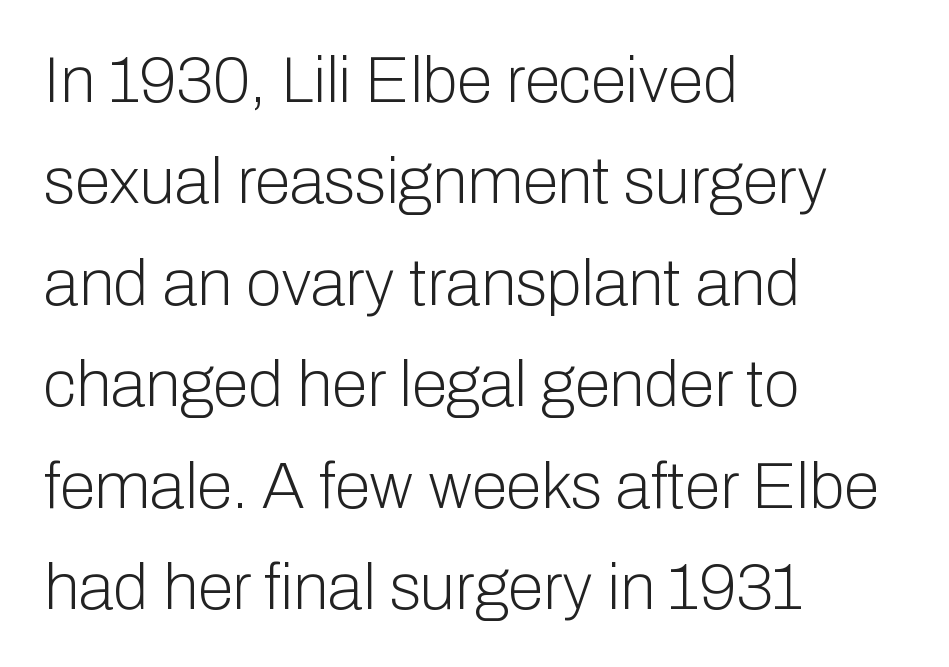
The image shows 65 px light sans-serif type, upright; set left-aligned, normal line spacing (1.56x), normal letter spacing, not underlined; low stroke contrast and a medium x-height.
